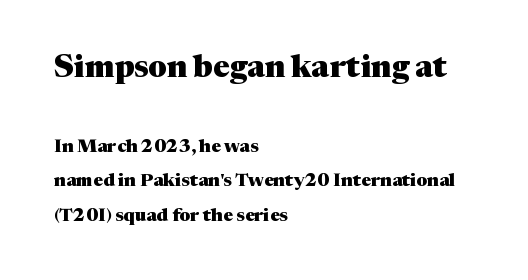
{"serif": "yes", "italic": "no", "bold": "yes", "weight": "heavy", "width": "normal", "stroke_contrast": "medium", "x_height": "medium", "monospaced": "no", "underline": "no", "align": "left", "line_spacing": "loose", "line_spacing_ratio": 1.91, "letter_spacing": "normal", "letter_spacing_em": 0.0, "larger_block": "first", "size_ratio": 1.72, "glyph_px": 31}
